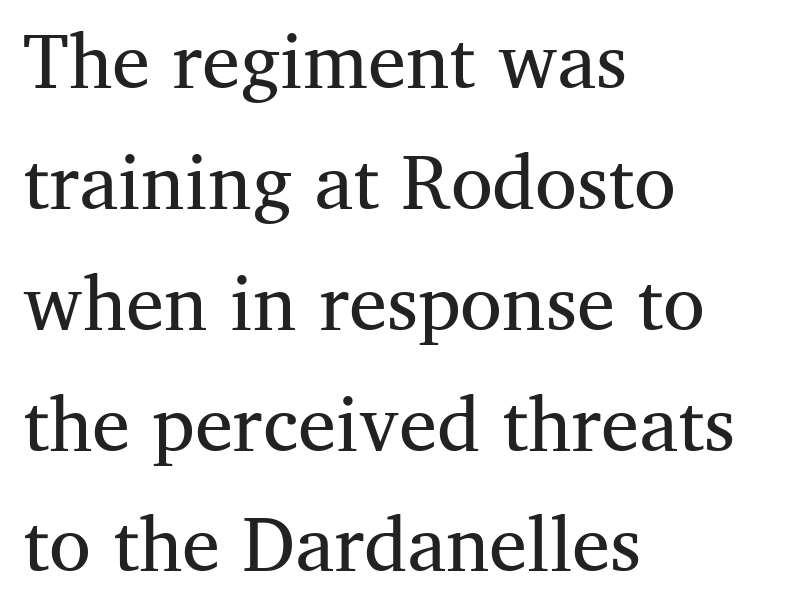
{"serif": "yes", "italic": "no", "bold": "no", "weight": "regular", "width": "normal", "stroke_contrast": "medium", "x_height": "medium", "monospaced": "no", "underline": "no", "align": "left", "line_spacing": "normal", "line_spacing_ratio": 1.59, "letter_spacing": "normal", "letter_spacing_em": 0.0, "glyph_px": 76}
